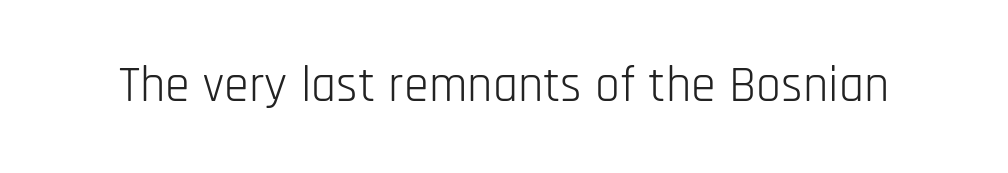
The image shows 50 px light, condensed sans-serif type, upright; set normal letter spacing, not underlined; low stroke contrast and a large x-height.
